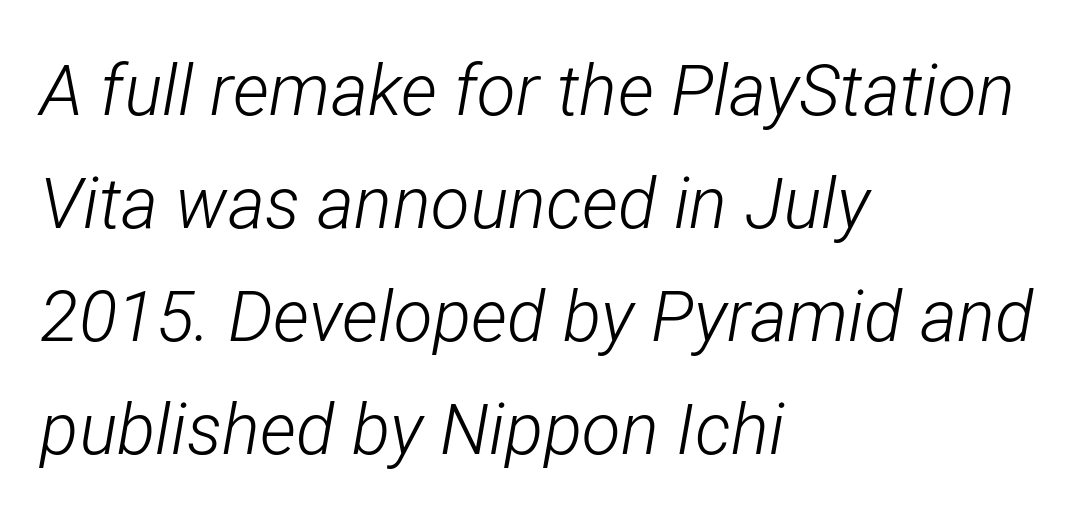
{"italic": "yes", "lean": "right", "slant_degrees": 12, "bold": "no", "weight": "light", "width": "condensed", "stroke_contrast": "low", "x_height": "medium", "monospaced": "no", "underline": "no", "align": "left", "line_spacing": "normal", "line_spacing_ratio": 1.59, "letter_spacing": "normal", "letter_spacing_em": 0.0, "glyph_px": 71}
